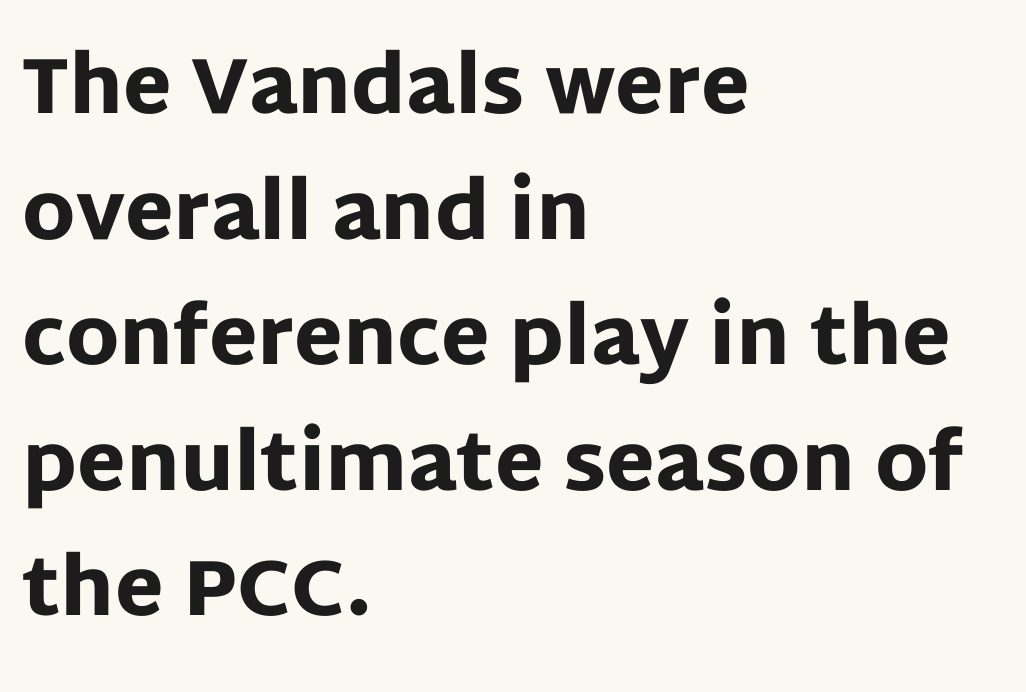
Q: Is the text bold? A: Yes.
Q: Is the text italic (slanted)? A: No, it is upright.
Q: Is the typeface a serif or a sans-serif typeface? A: Sans-serif.
Q: Is the text underlined? A: No.
Q: How is the paragraph aligned? A: Left-aligned.
Q: Is the spacing between letters normal or unusually wide? A: Normal.
Q: Is the spacing between lines tight, normal or loose? A: Normal.
Q: Width (condensed, normal, or wide)? A: Normal.
Q: Stroke contrast? A: Low.
Q: x-height? A: Large.
Q: Monospaced? A: No.
